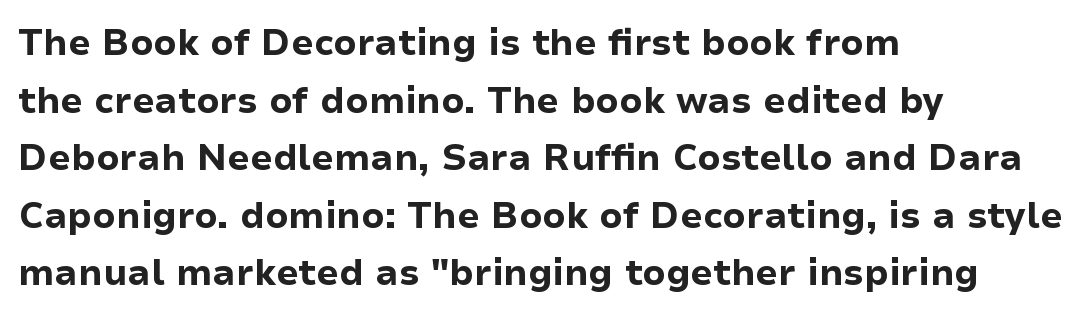
The image shows 36 px bold sans-serif type, upright; set left-aligned, normal line spacing (1.6x), normal letter spacing, not underlined; low stroke contrast and a medium x-height.
